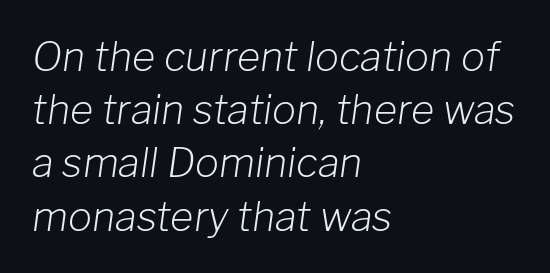
{"italic": "yes", "lean": "right", "slant_degrees": 8, "bold": "no", "weight": "light", "width": "normal", "stroke_contrast": "low", "x_height": "medium", "monospaced": "no", "underline": "no", "align": "left", "line_spacing": "normal", "line_spacing_ratio": 1.33, "letter_spacing": "normal", "letter_spacing_em": 0.0, "glyph_px": 40}
